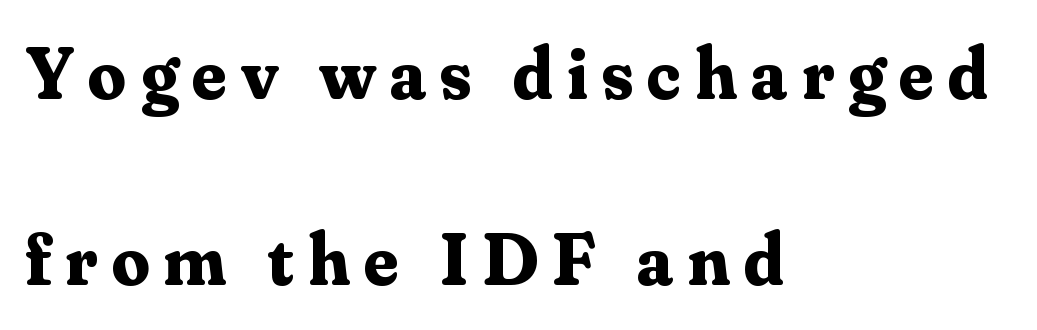
{"serif": "yes", "italic": "no", "bold": "yes", "weight": "bold", "width": "normal", "stroke_contrast": "medium", "x_height": "small", "monospaced": "no", "underline": "no", "align": "left", "line_spacing": "loose", "line_spacing_ratio": 2.48, "glyph_px": 75}
